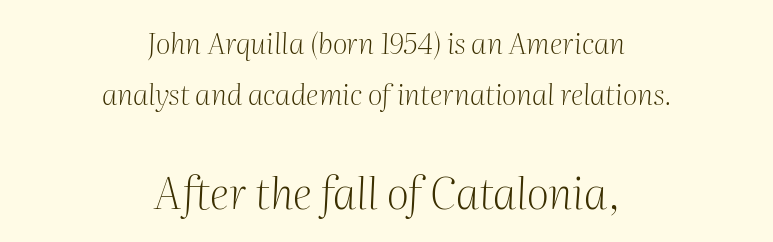
The image shows 44 px light serif type, italic (leaning right); set centered, line spacing 1.77x, normal letter spacing, not underlined; the second (bottom) block is 1.52x larger; medium stroke contrast and a medium x-height.
